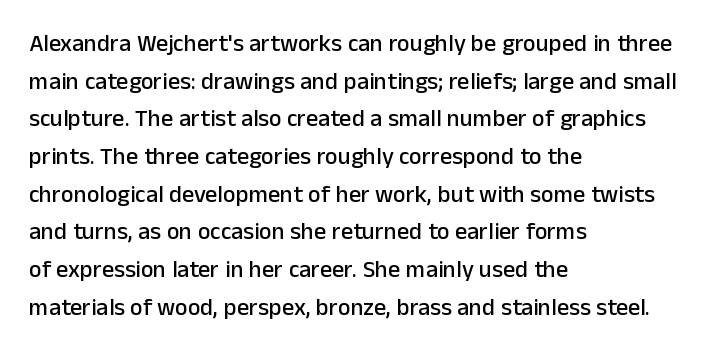
{"italic": "no", "underline": "no", "align": "left", "line_spacing": "normal", "line_spacing_ratio": 1.57, "letter_spacing": "normal", "letter_spacing_em": 0.0, "glyph_px": 24}
